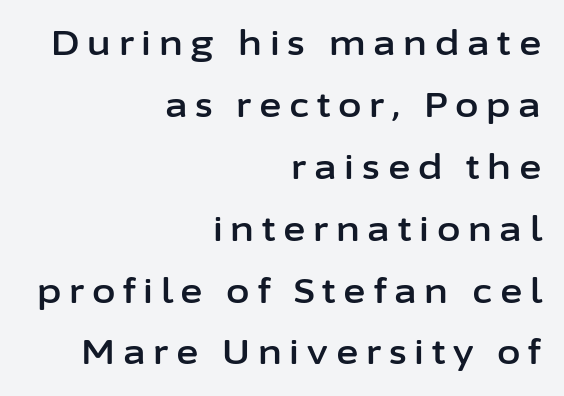
{"serif": "no", "italic": "no", "width": "normal", "stroke_contrast": "low", "x_height": "medium", "monospaced": "no", "underline": "no", "align": "right", "line_spacing_ratio": 1.82, "letter_spacing": "wide", "letter_spacing_em": 0.23, "glyph_px": 34}
